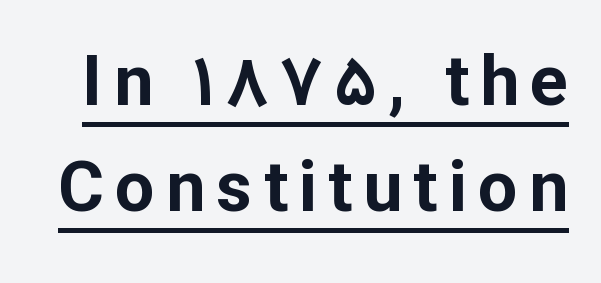
Q: Is the text bold? A: Yes.
Q: Is the text italic (slanted)? A: No, it is upright.
Q: Is the typeface a serif or a sans-serif typeface? A: Sans-serif.
Q: Is the text underlined? A: Yes.
Q: Is the spacing between lines tight, normal or loose? A: Normal.
Q: Width (condensed, normal, or wide)? A: Normal.
Q: Stroke contrast? A: Low.
Q: x-height? A: Medium.
Q: Monospaced? A: No.
